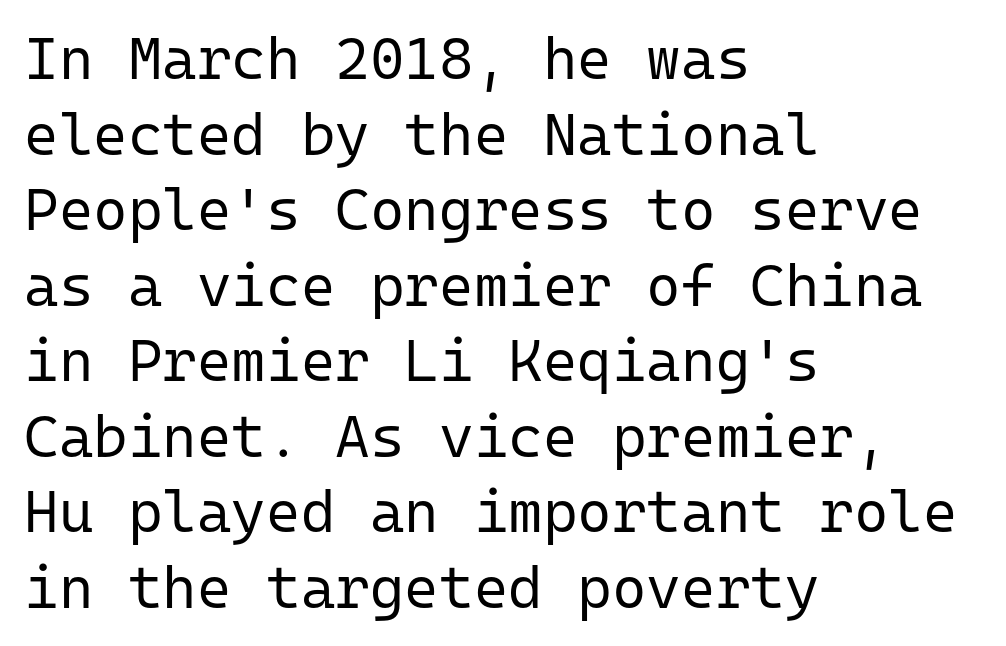
{"serif": "no", "italic": "no", "bold": "no", "weight": "regular", "width": "normal", "stroke_contrast": "low", "x_height": "medium", "monospaced": "yes", "underline": "no", "align": "left", "line_spacing": "normal", "line_spacing_ratio": 1.28, "letter_spacing": "normal", "letter_spacing_em": 0.0, "glyph_px": 59}
